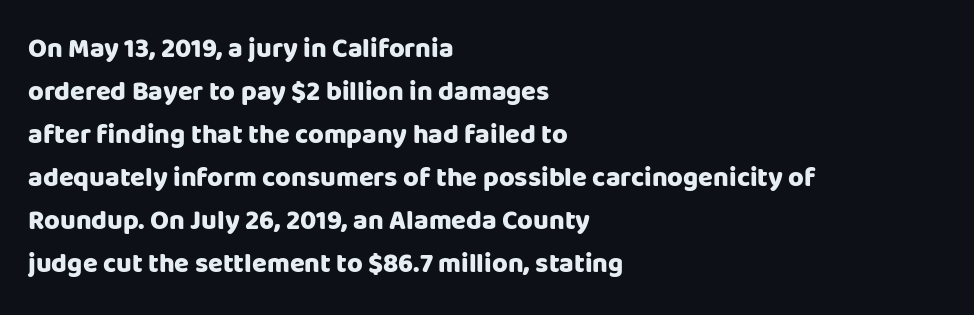
Q: Is the text bold? A: Yes.
Q: Is the text italic (slanted)? A: No, it is upright.
Q: Is the text underlined? A: No.
Q: How is the paragraph aligned? A: Left-aligned.
Q: Is the spacing between letters normal or unusually wide? A: Normal.
Q: Is the spacing between lines tight, normal or loose? A: Normal.
